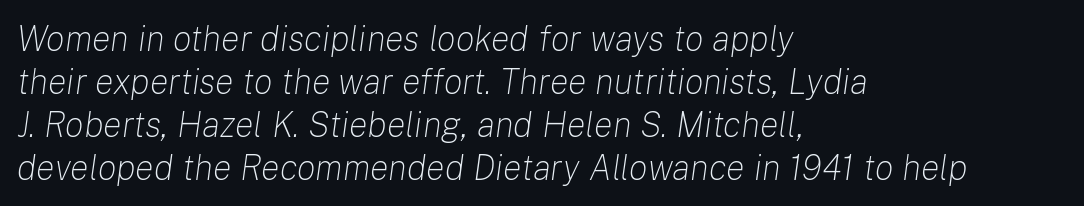
The image shows 35 px light type, italic (leaning right); set left-aligned, line spacing 1.23x, normal letter spacing, not underlined; low stroke contrast and a medium x-height.
